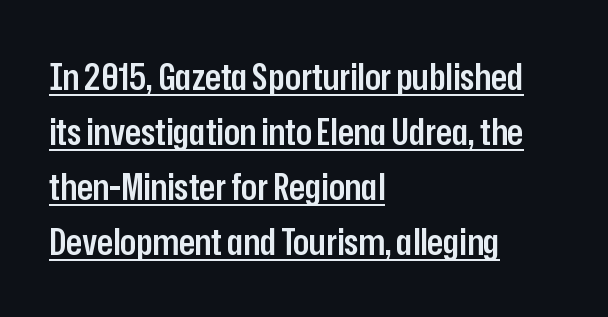
The characters display no serif detailing; their extremities are plain. Is there any slant? The stems are plumb. A typesetter would call this proportional, since set widths differ per character. In terms of letterspacing, this is plain default setting. Compared with a centered layout, this one pins lines to the left instead.
